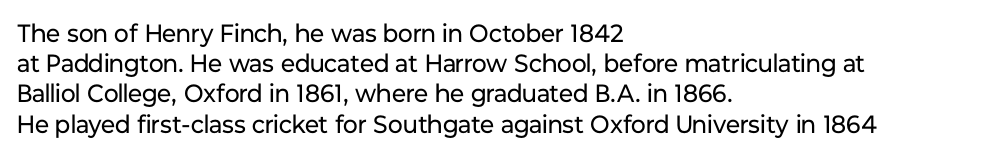
In terms of posture, this sample is upright. The rendering keeps characters at their native spacing. Caption: face not bold, strokes unweighted. The string is rendered with underlining switched off. Horizontal alignment here is leftward, the default for most running prose.
